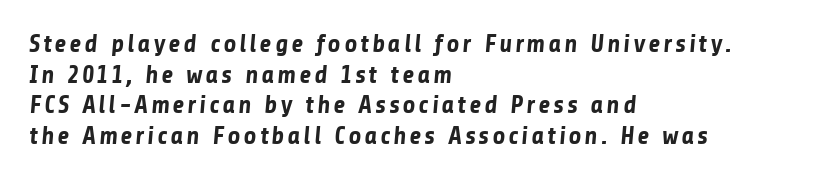
No word sits above an underline. Horizontal alignment here is leftward, the default for most running prose. Pretty heavy lettering here — definitely bold.
